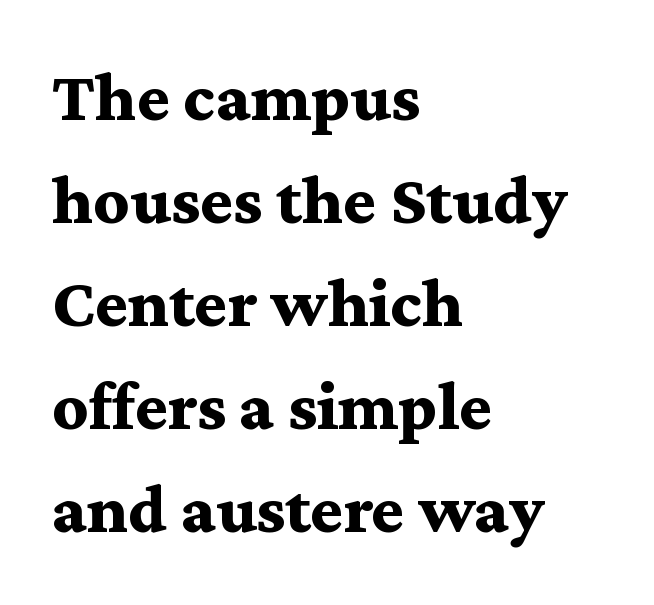
How would I describe the line gaps? Plain and ordinary. A typesetter would call this zero additional tracking. The letters carry serifs — small finishing strokes at the ends of their stems. Proportional: the letters do not fall into vertical columns. Heft: maximum for text — a bold.
